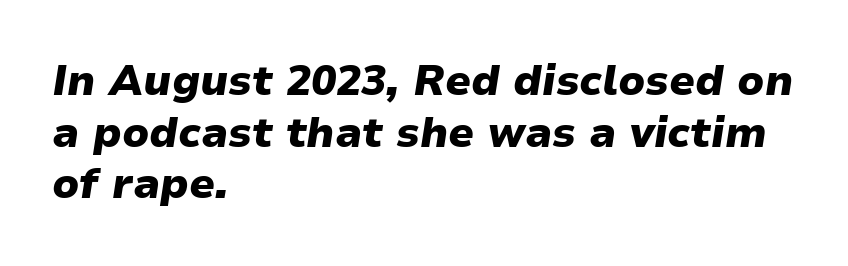
The image shows 42 px heavy type, italic (leaning right); set left-aligned, line spacing 1.23x, normal letter spacing, not underlined; low stroke contrast and a medium x-height.
